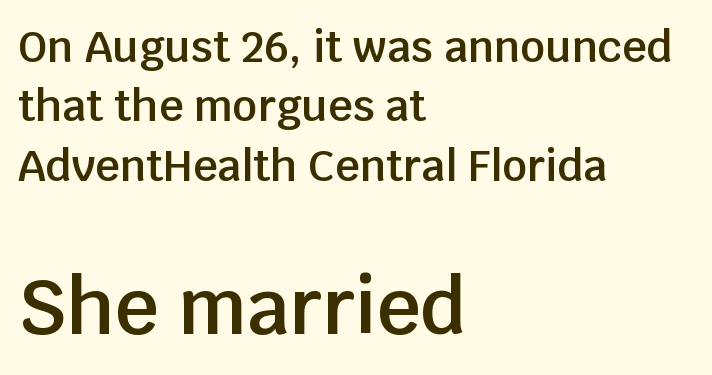
{"serif": "no", "italic": "no", "bold": "semi", "weight": "semibold", "width": "normal", "stroke_contrast": "low", "x_height": "large", "monospaced": "no", "underline": "no", "align": "left", "line_spacing": "normal", "line_spacing_ratio": 1.38, "letter_spacing": "normal", "letter_spacing_em": 0.0, "larger_block": "second", "size_ratio": 1.77, "glyph_px": 76}
